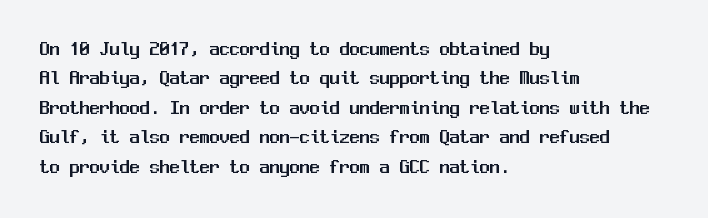
The image shows 20 px text type, upright; set left-aligned, normal line spacing (1.47x), normal letter spacing, not underlined.
